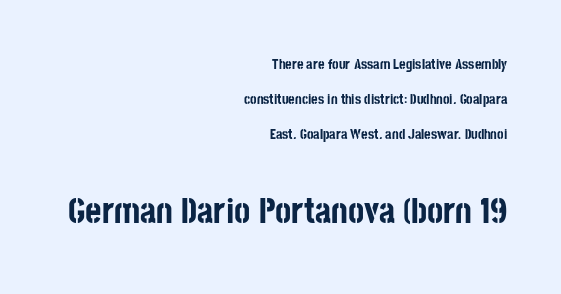
Q: Is the text bold? A: Yes.
Q: Is the text italic (slanted)? A: No, it is upright.
Q: Is the typeface a serif or a sans-serif typeface? A: Sans-serif.
Q: Is the text underlined? A: No.
Q: How is the paragraph aligned? A: Right-aligned.
Q: Is the spacing between letters normal or unusually wide? A: Normal.
Q: Is the spacing between lines tight, normal or loose? A: Loose.
Q: Which block of text is set in a larger size, the first (top) or the second (bottom)? A: The second (bottom) one.
Q: Width (condensed, normal, or wide)? A: Condensed.
Q: Stroke contrast? A: Low.
Q: x-height? A: Large.
Q: Monospaced? A: No.
